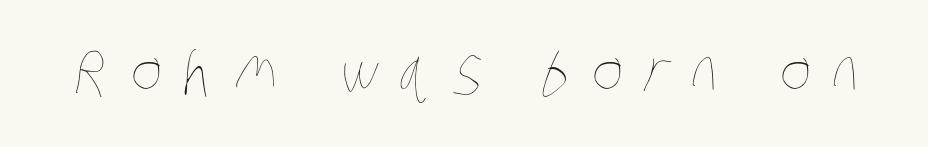
{"bold": "no", "weight": "thin", "width": "condensed", "stroke_contrast": "low", "x_height": "large", "monospaced": "no", "underline": "no", "letter_spacing": "wide", "letter_spacing_em": 0.33, "glyph_px": 66}
